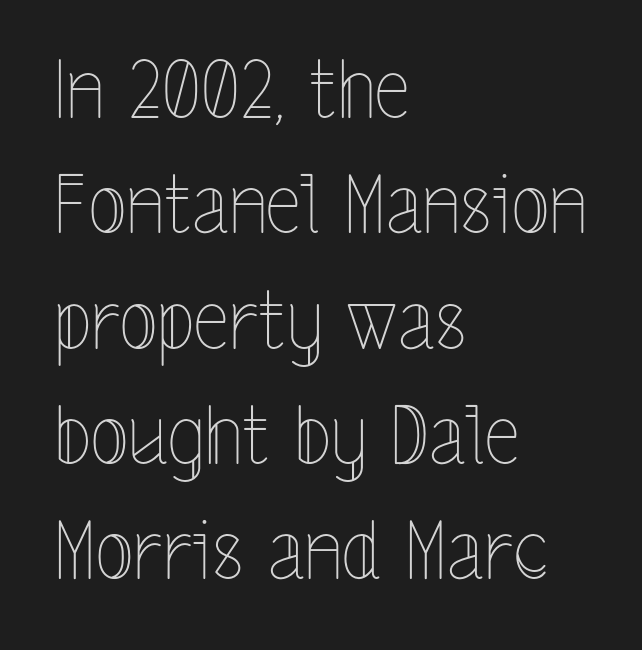
{"italic": "no", "bold": "no", "weight": "thin", "width": "condensed", "x_height": "medium", "monospaced": "no", "underline": "no", "align": "left", "line_spacing": "normal", "line_spacing_ratio": 1.46, "letter_spacing": "normal", "letter_spacing_em": 0.0, "glyph_px": 79}
